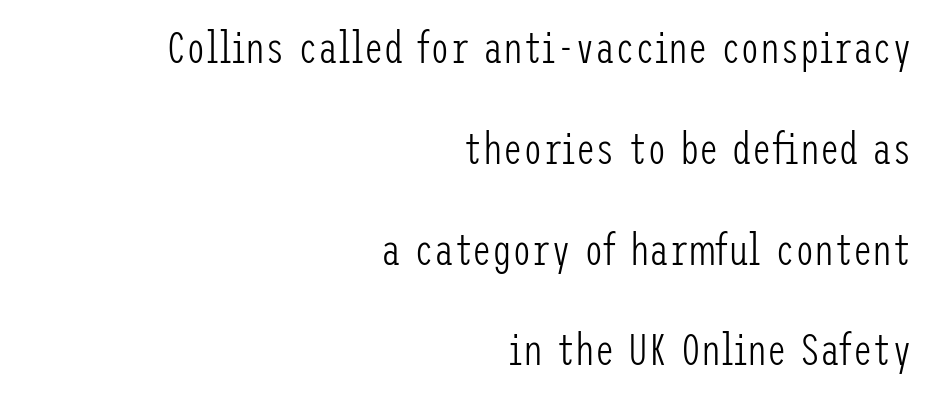
{"serif": "no", "italic": "no", "bold": "no", "weight": "light", "width": "condensed", "stroke_contrast": "low", "x_height": "medium", "underline": "no", "align": "right", "line_spacing": "loose", "line_spacing_ratio": 2.29, "letter_spacing": "normal", "letter_spacing_em": 0.0, "glyph_px": 44}
